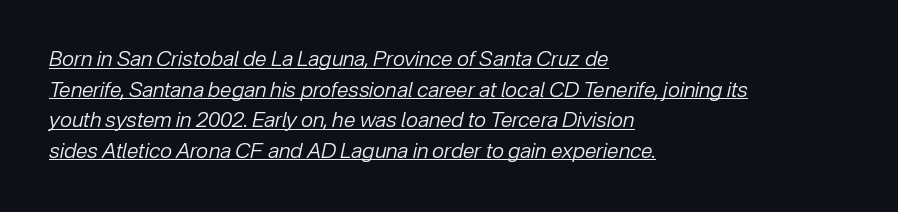
{"italic": "yes", "lean": "right", "slant_degrees": 12, "bold": "no", "underline": "yes", "align": "left", "line_spacing": "normal", "line_spacing_ratio": 1.46, "letter_spacing": "normal", "letter_spacing_em": 0.0, "glyph_px": 21}
